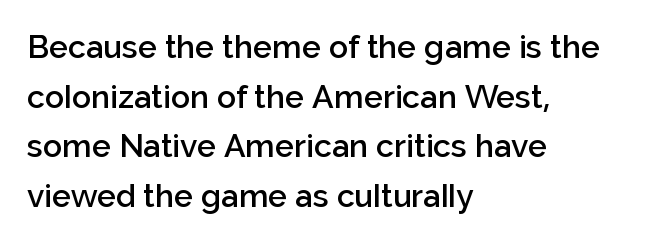
{"serif": "no", "italic": "no", "bold": "semi", "weight": "semibold", "width": "normal", "stroke_contrast": "low", "x_height": "medium", "monospaced": "no", "underline": "no", "align": "left", "line_spacing": "normal", "line_spacing_ratio": 1.55, "letter_spacing": "normal", "letter_spacing_em": 0.0, "glyph_px": 32}
